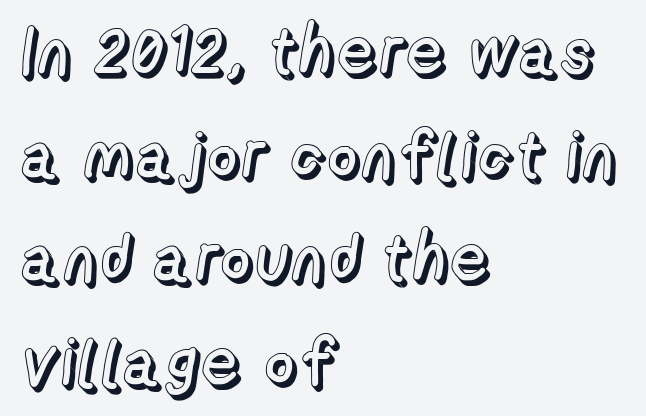
Q: Is the text italic (slanted)? A: Yes.
Q: Is the text underlined? A: No.
Q: How is the paragraph aligned? A: Left-aligned.
Q: Is the spacing between letters normal or unusually wide? A: Normal.
Q: Is the spacing between lines tight, normal or loose? A: Normal.
Q: Width (condensed, normal, or wide)? A: Normal.
Q: x-height? A: Medium.
Q: Monospaced? A: No.
